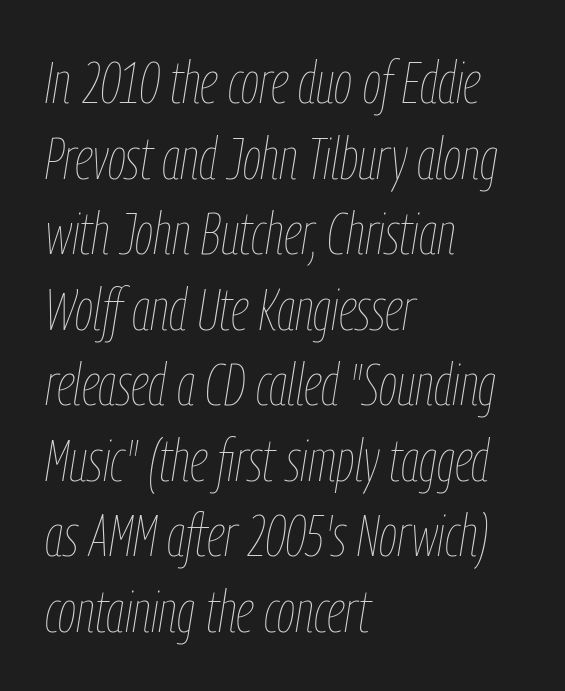
{"italic": "yes", "lean": "right", "slant_degrees": 9, "bold": "no", "weight": "thin", "width": "condensed", "stroke_contrast": "low", "x_height": "medium", "monospaced": "no", "underline": "no", "align": "left", "line_spacing": "normal", "line_spacing_ratio": 1.28, "letter_spacing": "normal", "letter_spacing_em": 0.0, "glyph_px": 59}
